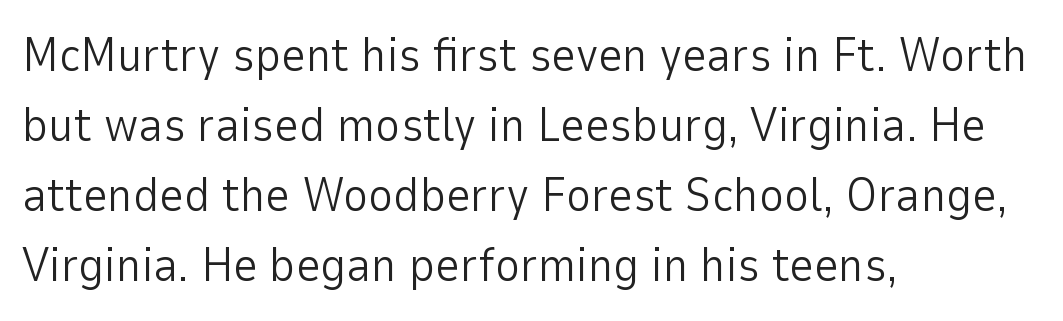
Evenly set lines give the paragraph a standard silhouette. The designer went with a sans here, leaving each stem footless. The zone under the glyphs is completely vacant. You could not count columns in this text — the font is proportionally spaced. Compared with typical body copy, the letter spacing here is the same. The type sits square on the baseline with zero lean.
